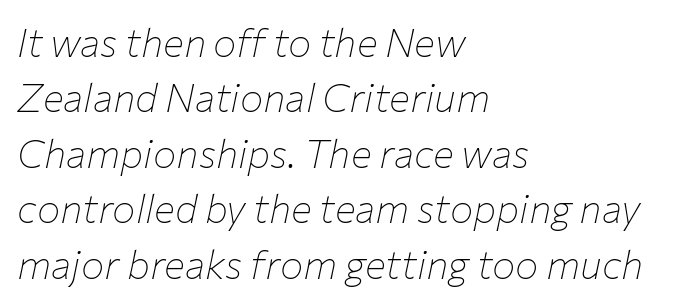
Q: Is the text bold? A: No.
Q: Is the text italic (slanted)? A: Yes, it leans right by about 12 degrees.
Q: Is the text underlined? A: No.
Q: How is the paragraph aligned? A: Left-aligned.
Q: Is the spacing between letters normal or unusually wide? A: Normal.
Q: Is the spacing between lines tight, normal or loose? A: Normal.
Q: Width (condensed, normal, or wide)? A: Normal.
Q: Stroke contrast? A: Low.
Q: x-height? A: Medium.
Q: Monospaced? A: No.
